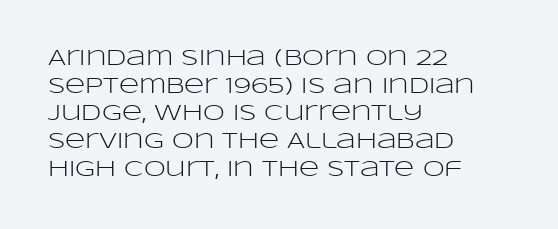
Q: Is the text bold? A: No.
Q: Is the text italic (slanted)? A: No, it is upright.
Q: Is the text underlined? A: No.
Q: How is the paragraph aligned? A: Left-aligned.
Q: Is the spacing between letters normal or unusually wide? A: Normal.
Q: Is the spacing between lines tight, normal or loose? A: Normal.
